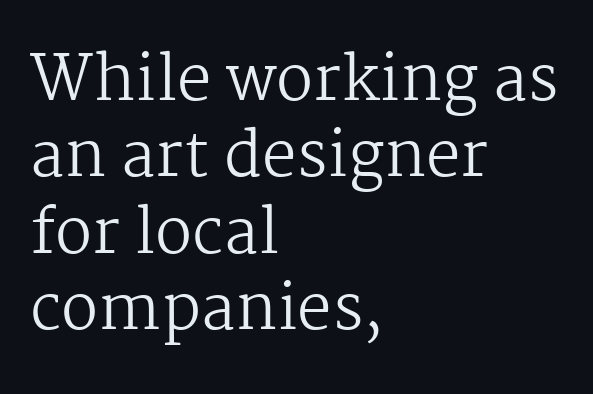
The typesetter chose a ragged-right arrangement here. Nobody drew a line under any word here. Honestly, the letter spacing is just normal — you wouldn't notice it. No chunkiness to these letters — they're not bold. Here the designer chose a conventional face with non-uniform glyph widths. Observe the serifs anchoring each vertical stroke in this sample.
